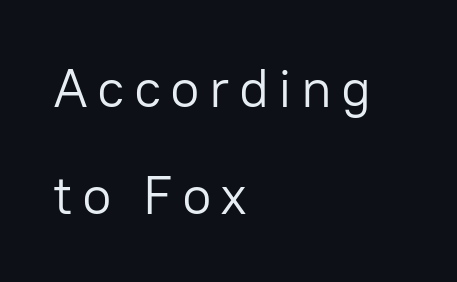
Look at the bottom of the vertical strokes: they stop flat, with no serifs. The compositor pushed each line to the left boundary. The lettering stays uniformly vertical, giving the passage a roman look. Bare-footed words on every line. Honestly, the rows look like they've been pulled way apart. Bold? No — there's no thickening of the strokes.
